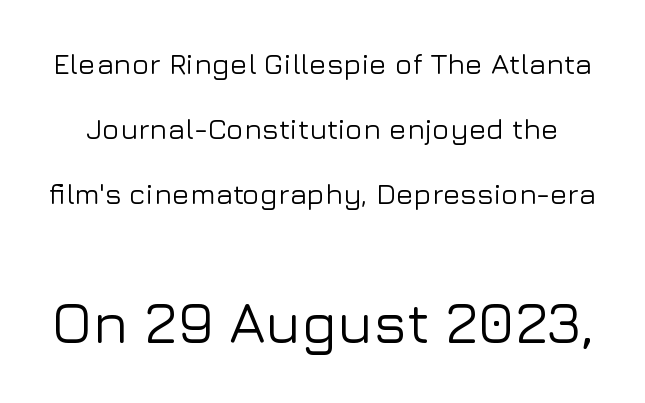
The image shows 58 px sans-serif type, upright; set loose line spacing (2.24x), normal letter spacing, not underlined; the second (bottom) block is 2.0x larger; low stroke contrast and a medium x-height.
